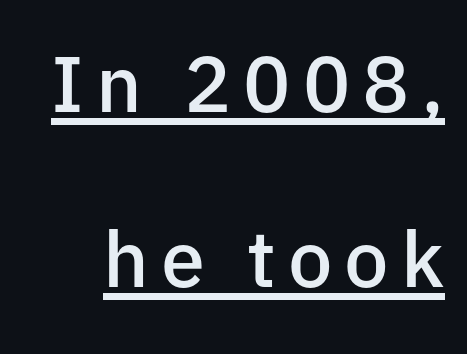
Underline: present. I'd call this a sans setting — the letters go barefoot. Reading down the column, the eye jumps a long way to each next line. A fair bit of extra ink — the face is semibold, not bold. Looks like regular typesetting: each glyph gets only the width it needs. It's the straight-up-and-down kind of type.
